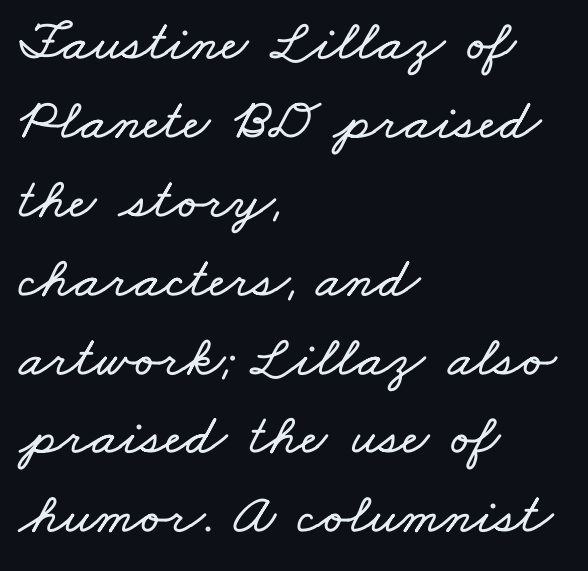
A classic flush-left, rag-right setting is used for this passage. Spacing verdict: proportional, widths tailored to each character. The zone under the glyphs is completely vacant. The lines sit at an ordinary, default distance from one another. Inter-character spacing is left at the font's built-in metrics.
